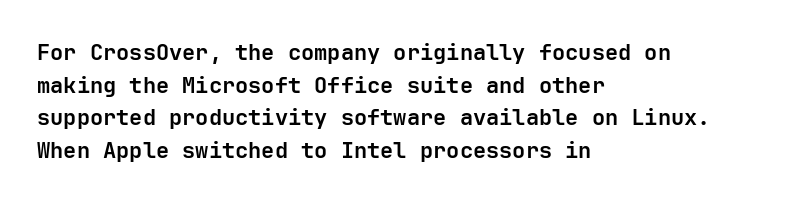
The letters stand straight up with perfectly vertical stems. Vertical spacing — default. Beneath every word, the page is bare. Typeset ragged right — the left edge is the straight one.
